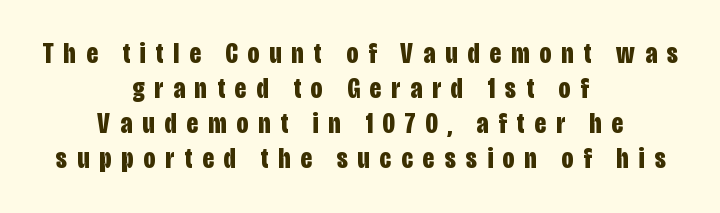
Letter spacing: wide. Varying glyph widths throughout — classic text-font behaviour. One-word summary of the alignment: center. Beneath every word, the page is bare. Does the lettering tilt? It doesn't — this is upright. Letterform terminals end flat and unadorned throughout the passage.
